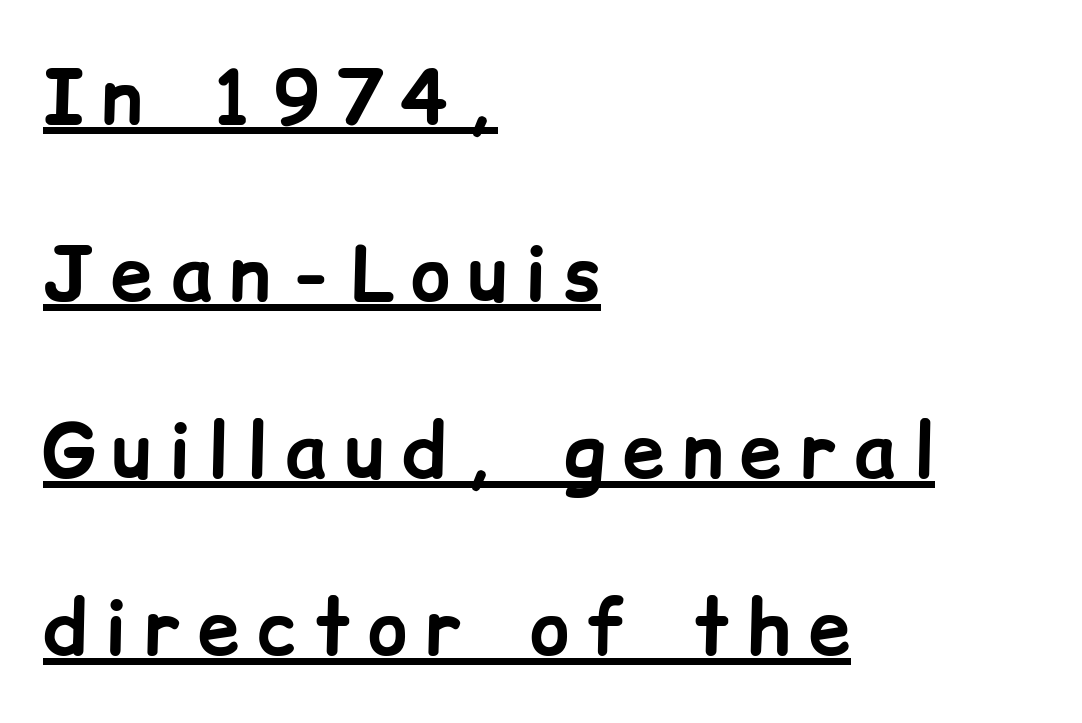
The text block is weighted toward the left margin, trailing off unevenly rightward. Students, observe: this is what heavily led, spacious text looks like. Letterform terminals end flat and unadorned throughout the passage. Honestly, the underline is the first thing you notice here.
